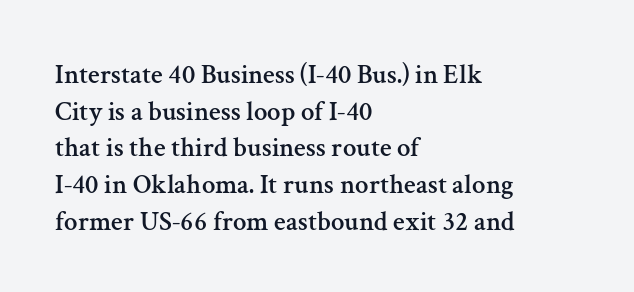
Alignment: flush left. The lettering stays uniformly vertical, giving the passage a roman look. The block of text has a typical density, with ordinary space between rows. Beneath every word, the page is bare. Compared with typical body copy, the letter spacing here is the same.
